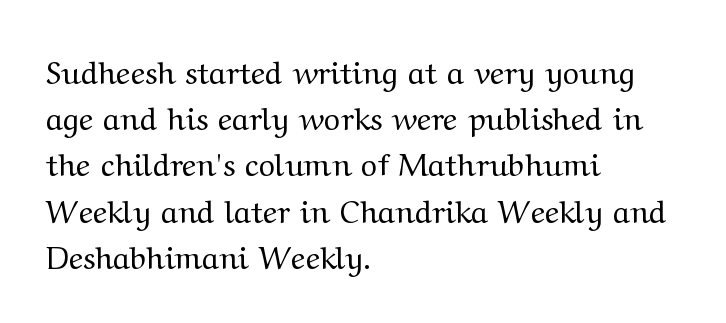
Notice how descenders clear the ascenders below comfortably — that's standard leading. Left-aligned paragraph, ragged on the right. The face used here is proportionally spaced, like ordinary book or web type. Weight class: somewhere from thin through regular. How are the letters spaced? Ordinarily, with no added tracking. Decoration check: the copy has no underline.
